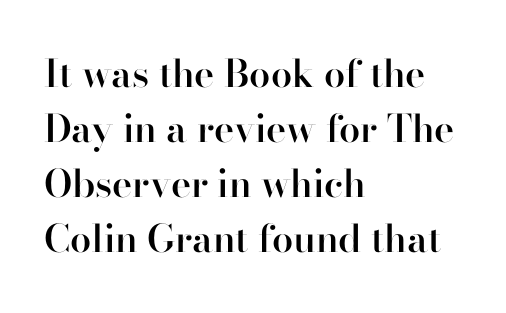
{"serif": "yes", "italic": "no", "bold": "semi", "weight": "semibold", "width": "normal", "stroke_contrast": "high", "x_height": "small", "monospaced": "no", "underline": "no", "align": "left", "line_spacing": "normal", "line_spacing_ratio": 1.45, "letter_spacing": "normal", "letter_spacing_em": 0.0, "glyph_px": 38}
